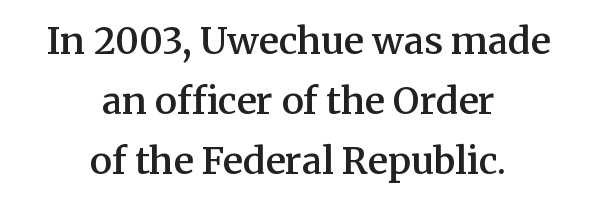
{"serif": "yes", "italic": "no", "bold": "semi", "weight": "semibold", "width": "normal", "stroke_contrast": "medium", "x_height": "medium", "monospaced": "no", "underline": "no", "align": "center", "line_spacing": "normal", "line_spacing_ratio": 1.62, "letter_spacing": "normal", "letter_spacing_em": 0.0, "glyph_px": 37}
